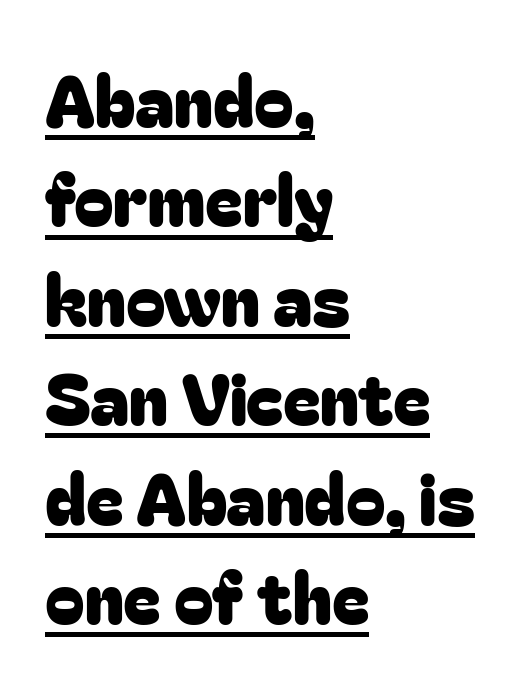
One-word summary of the alignment: left. Summary of vertical rhythm: regular, with standard interline spacing. Is there an underline? Yes — a line sits under the letters. Spacing between characters is what you'd get straight out of the box. You can tell it's not italic because the verticals are truly vertical.
